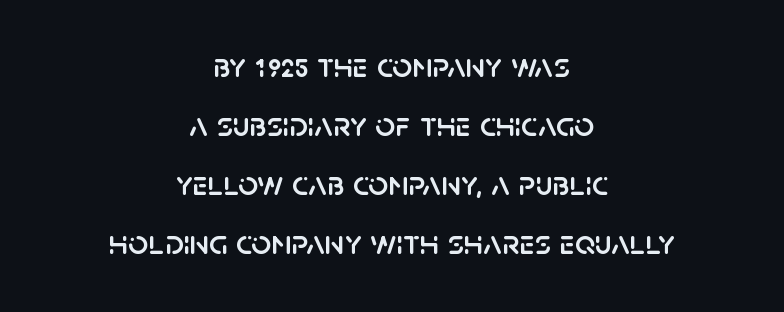
Glance below the letters and you will spot only blank space. In terms of posture, this sample is upright. Each letter keeps its own natural width here, so spacing adapts to shape. These lines are centered, leaving both edges ragged. The space between consecutive lines is moderate. The letters carry no serifs — their stems end cleanly without finishing strokes.
